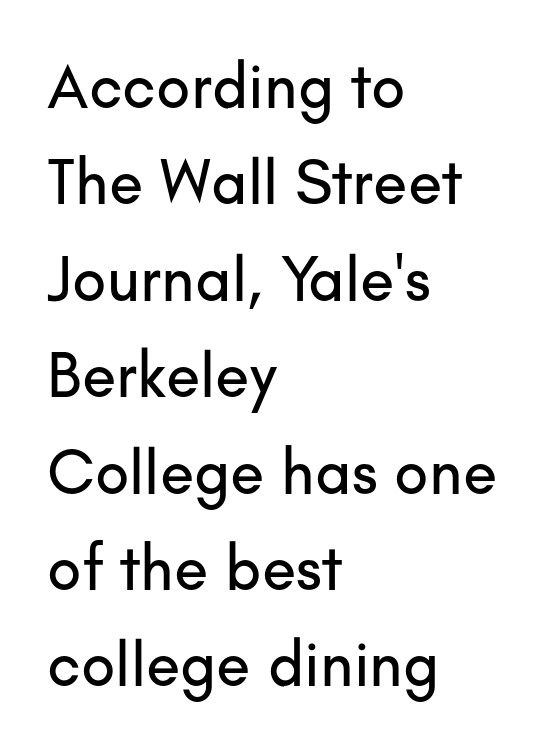
The glyphs in this specimen are sans serif. Think of a printed novel: that variable character pitch is what you see here. The gaps between neighbouring characters are ordinary and unremarkable. How would I describe the line gaps? Plain and ordinary. Just letters on the line, the space beneath them empty.
